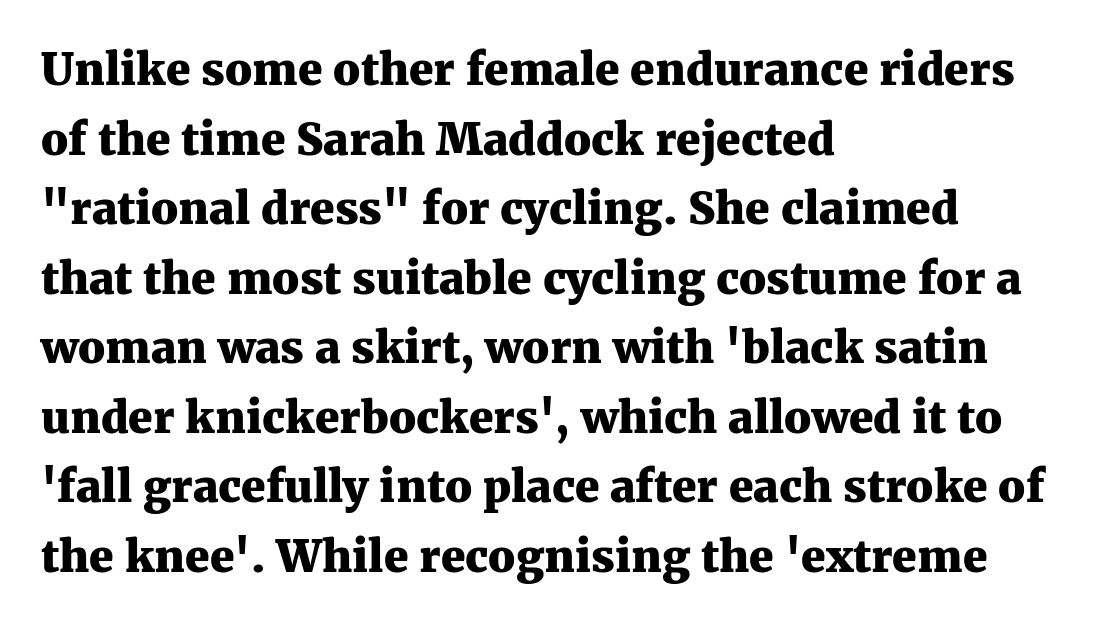
The image shows 44 px heavy serif type, upright; set left-aligned, normal line spacing (1.58x), normal letter spacing, not underlined; medium stroke contrast and a medium x-height.
